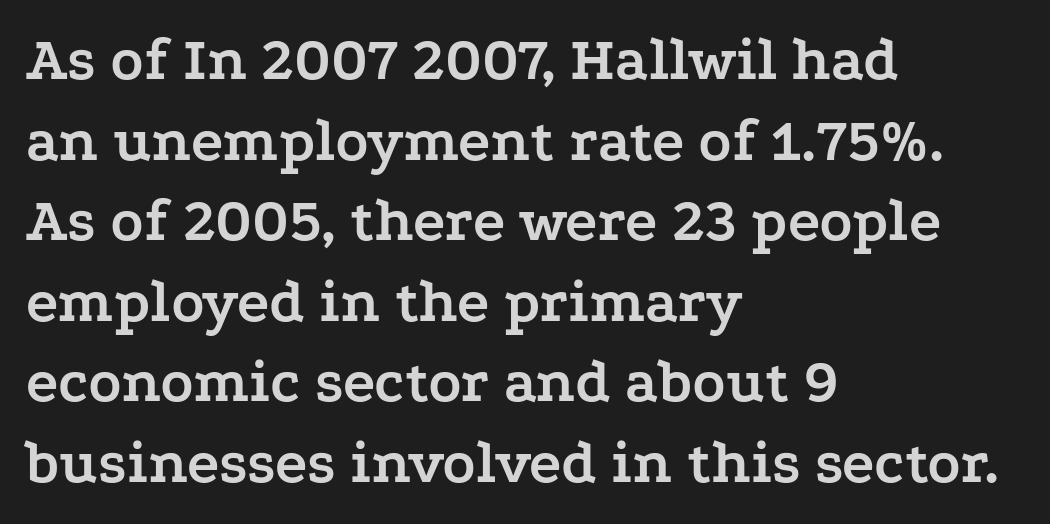
The image shows 61 px semibold, wide serif type, upright; set left-aligned, normal line spacing (1.32x), normal letter spacing, not underlined; low stroke contrast and a medium x-height.
